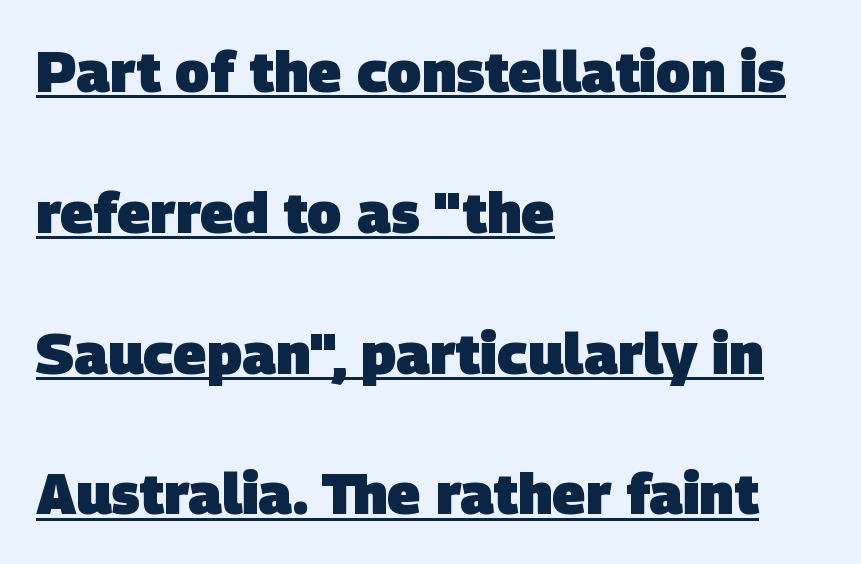
{"serif": "no", "bold": "yes", "weight": "heavy", "width": "normal", "stroke_contrast": "low", "x_height": "large", "monospaced": "no", "underline": "yes", "align": "left", "line_spacing": "loose", "line_spacing_ratio": 2.47, "letter_spacing": "normal", "letter_spacing_em": 0.0, "glyph_px": 57}
